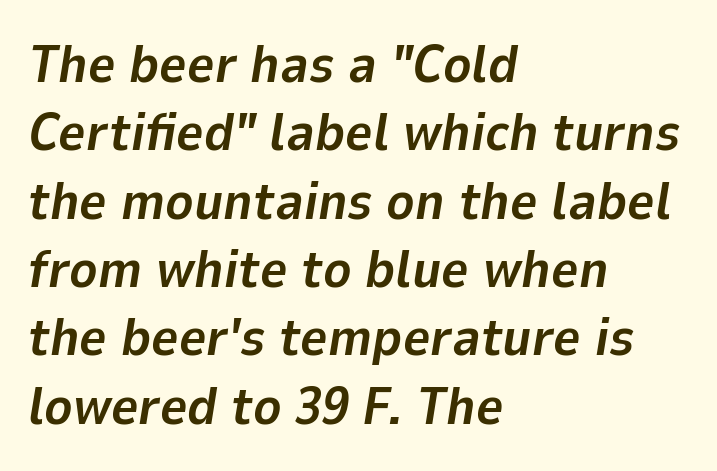
Which margin do the lines hug? The left one — the right edge is uneven. On the weight axis this lands at bold, roughly 700. Bare-footed words on every line. The rendering keeps characters at their native spacing. Each new line begins a customary step beneath the previous one.
